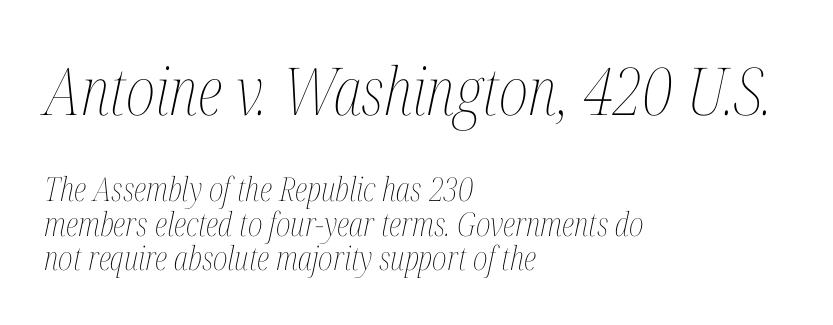
{"italic": "yes", "lean": "right", "slant_degrees": 12, "bold": "no", "weight": "thin", "width": "condensed", "stroke_contrast": "medium", "x_height": "medium", "monospaced": "no", "underline": "no", "align": "left", "line_spacing": "tight", "line_spacing_ratio": 1.04, "letter_spacing": "normal", "letter_spacing_em": 0.0, "larger_block": "first", "size_ratio": 2.0, "glyph_px": 66}
